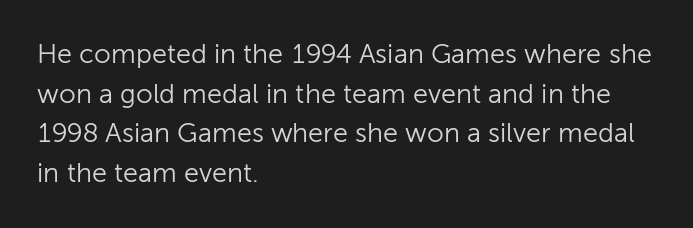
Q: Is the text bold? A: No.
Q: Is the text italic (slanted)? A: No, it is upright.
Q: Is the text underlined? A: No.
Q: How is the paragraph aligned? A: Left-aligned.
Q: Is the spacing between letters normal or unusually wide? A: Normal.
Q: Is the spacing between lines tight, normal or loose? A: Normal.
